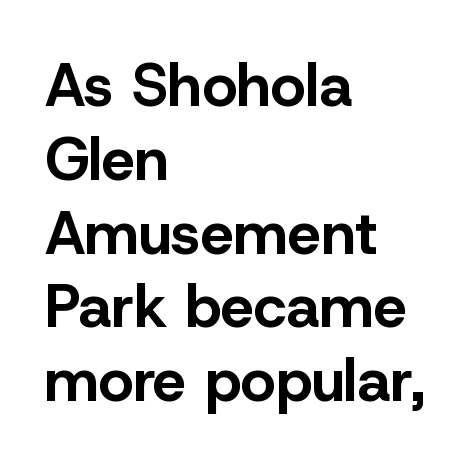
Does extra space separate the letters? No, they use regular spacing. Quick note: not italic, upright. Character widths vary here, with narrow letters taking less room than wide ones. Honestly, there is no underline to notice here at all.
